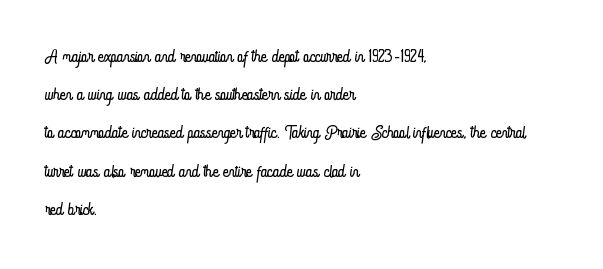
The glyphs are unaccompanied by any horizontal stroke below them. These lines keep a tight, regular rhythm from letter to letter. Interline gaps are of average width in this sample. The paragraph shown leans on its left margin.
